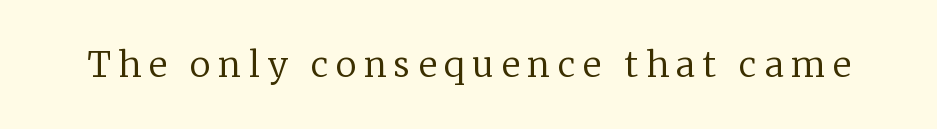
The strip under each line holds only bare page. Every stem runs plumb, perpendicular to the baseline. The letters advance in unequal steps, a hallmark of proportional type. Is the letter spacing exaggerated? Yes — the characters are pushed far apart. This is serif lettering, the kind often seen in printed books.
